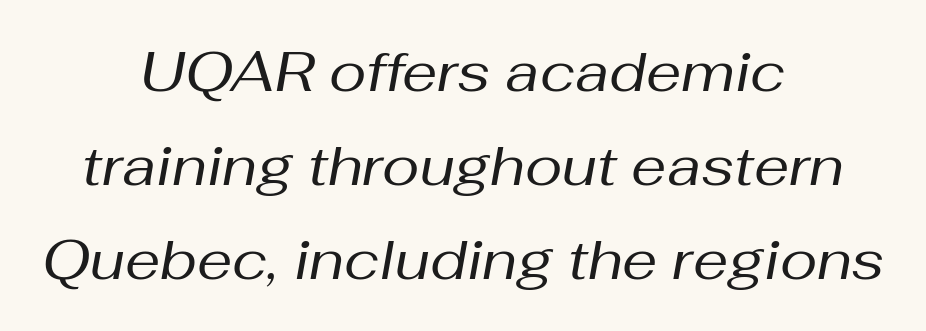
The image shows 56 px regular-weight type, italic (leaning right); set centered, normal line spacing (1.68x), normal letter spacing, not underlined; medium stroke contrast and a medium x-height.
